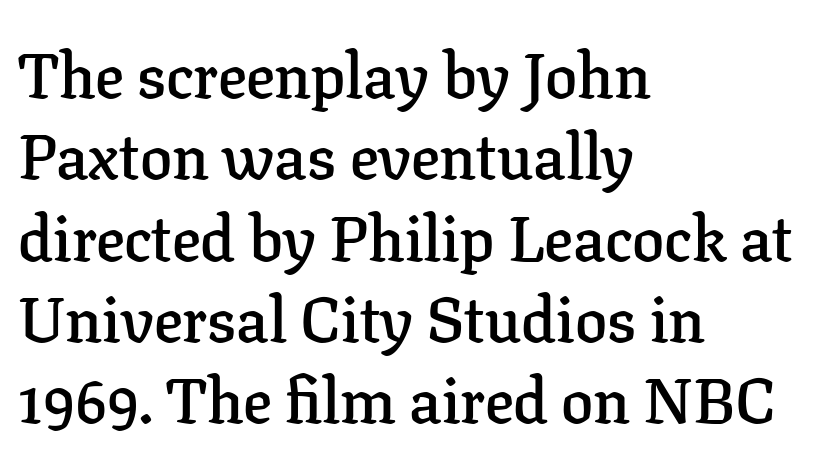
{"serif": "yes", "italic": "no", "bold": "semi", "weight": "semibold", "width": "normal", "stroke_contrast": "low", "x_height": "medium", "monospaced": "no", "underline": "no", "align": "left", "line_spacing": "normal", "line_spacing_ratio": 1.27, "letter_spacing": "normal", "letter_spacing_em": 0.0, "glyph_px": 64}
